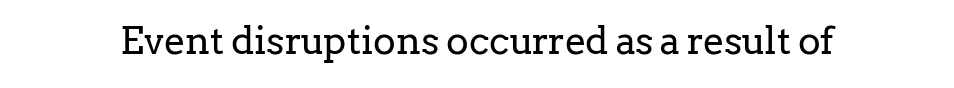
The image shows 38 px regular-weight serif type, upright; set normal letter spacing, not underlined; low stroke contrast and a medium x-height.
